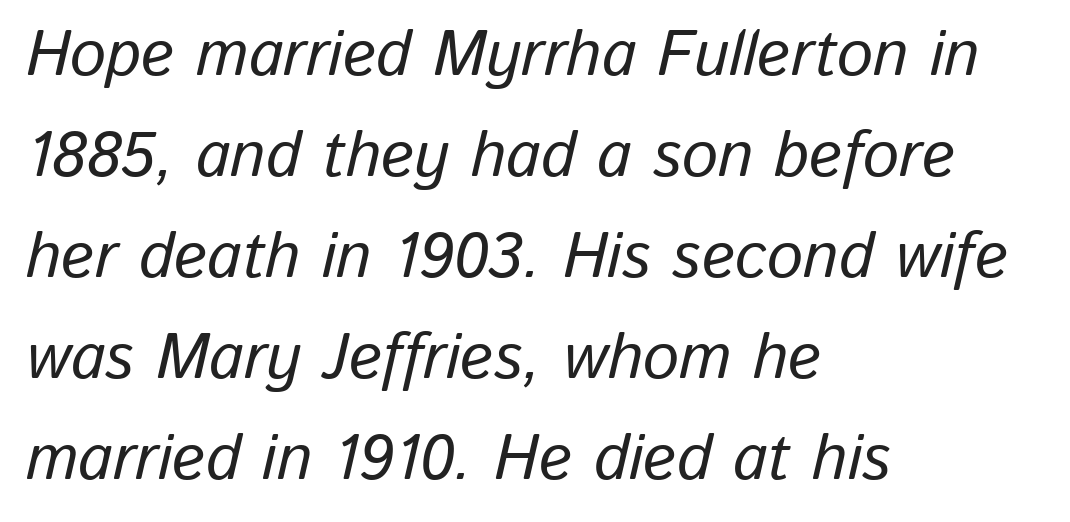
Quick note: underline off. A classic flush-left, rag-right setting is used for this passage. Rendered with sloped, italic letterforms. Proportional: the letters do not fall into vertical columns. Whoever set this chose a conventional vertical rhythm.
